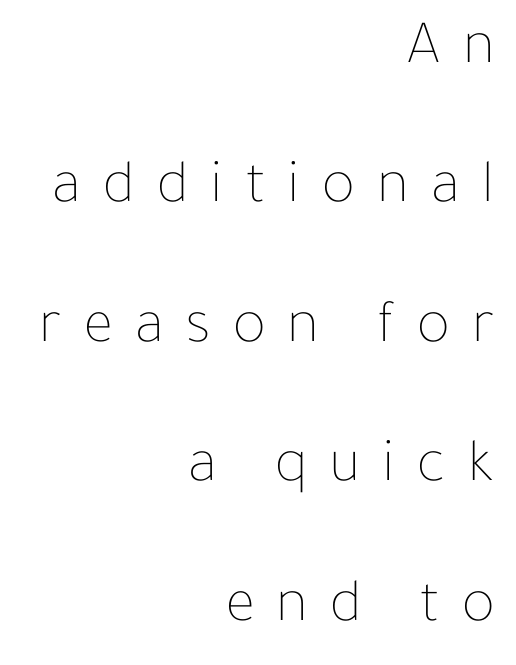
{"italic": "no", "bold": "no", "weight": "thin", "width": "normal", "stroke_contrast": "low", "x_height": "medium", "monospaced": "no", "underline": "no", "align": "right", "line_spacing": "loose", "line_spacing_ratio": 2.25, "letter_spacing": "wide", "letter_spacing_em": 0.36, "glyph_px": 62}
